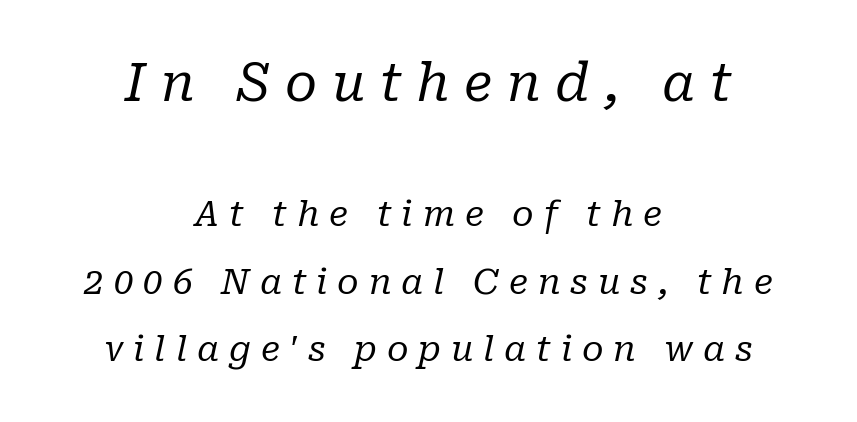
Q: Is the text bold? A: No.
Q: Is the text italic (slanted)? A: Yes, it leans right by about 10 degrees.
Q: Is the typeface a serif or a sans-serif typeface? A: Serif.
Q: Is the text underlined? A: No.
Q: How is the paragraph aligned? A: Centered.
Q: Is the spacing between letters normal or unusually wide? A: Unusually wide.
Q: Is the spacing between lines tight, normal or loose? A: Loose.
Q: Which block of text is set in a larger size, the first (top) or the second (bottom)? A: The first (top) one.
Q: Width (condensed, normal, or wide)? A: Normal.
Q: Stroke contrast? A: Low.
Q: x-height? A: Medium.
Q: Monospaced? A: No.
